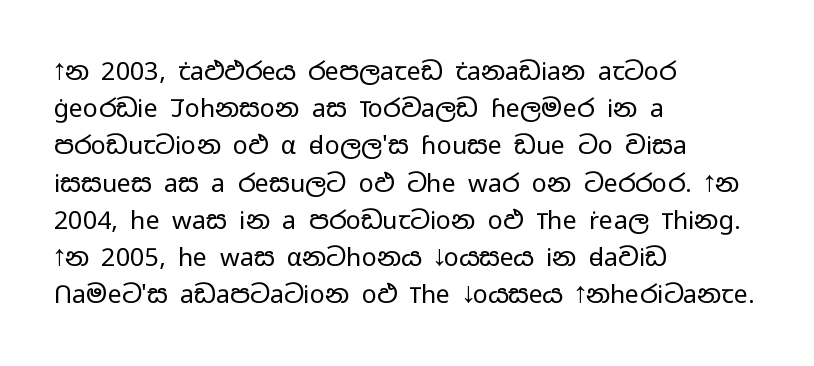
The image shows 25 px text type, upright; set left-aligned, normal line spacing (1.49x), normal letter spacing, not underlined.
